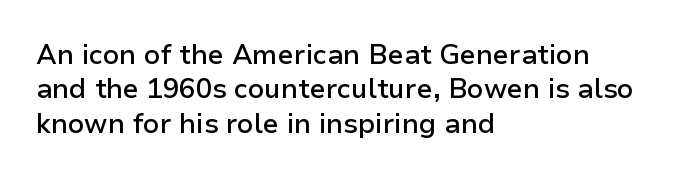
Q: Is the text bold? A: Semi-bold.
Q: Is the text italic (slanted)? A: No, it is upright.
Q: Is the text underlined? A: No.
Q: How is the paragraph aligned? A: Left-aligned.
Q: Is the spacing between letters normal or unusually wide? A: Normal.
Q: Is the spacing between lines tight, normal or loose? A: Normal.
